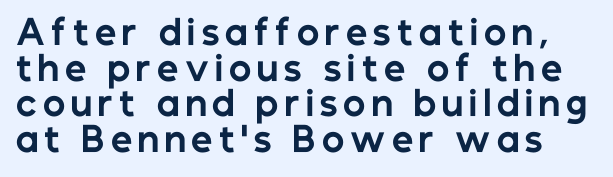
The image shows 34 px bold sans-serif type, upright; set tight line spacing (1.05x), not underlined; low stroke contrast and a medium x-height.
